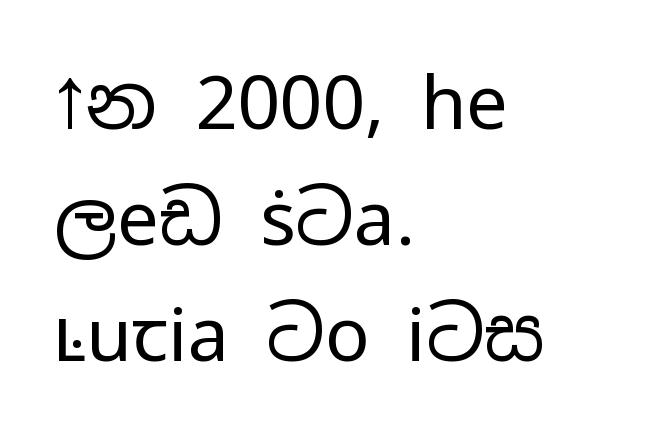
The rag falls on the right side of this text block. A roman cut, with each character standing at attention. This sample has the flowing, uneven cadence of proportional lettering. Compared with typical paragraphs, the rows here are spaced about the same. The gaps between neighbouring characters are ordinary and unremarkable.
